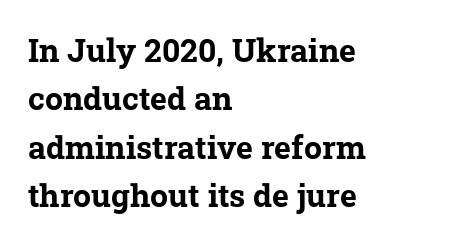
The image shows 32 px bold serif type; set left-aligned, normal line spacing (1.51x), normal letter spacing, not underlined; low stroke contrast and a medium x-height.
